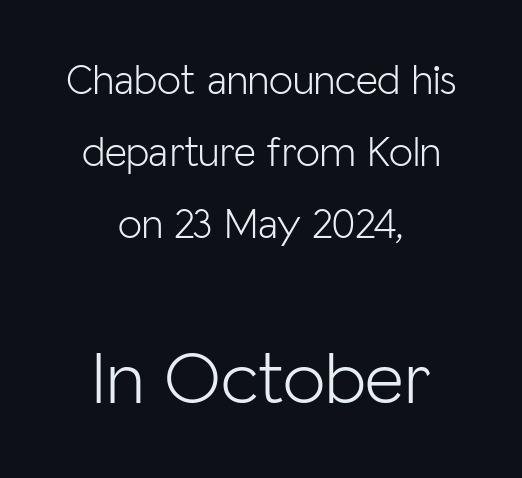
{"serif": "no", "italic": "no", "bold": "no", "weight": "light", "width": "normal", "stroke_contrast": "low", "x_height": "medium", "monospaced": "no", "underline": "no", "align": "center", "line_spacing": "normal", "line_spacing_ratio": 1.68, "letter_spacing": "normal", "letter_spacing_em": 0.0, "larger_block": "second", "size_ratio": 1.77, "glyph_px": 76}
